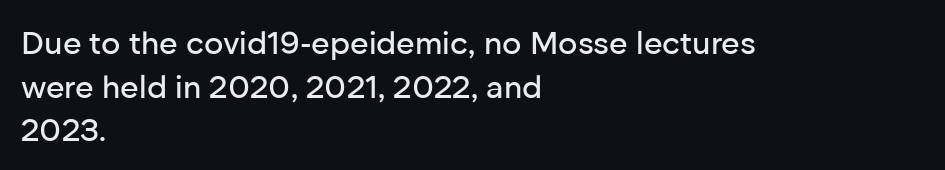
The image shows 32 px sans-serif type, upright; set left-aligned, normal line spacing (1.36x), normal letter spacing, not underlined; low stroke contrast and a medium x-height.
